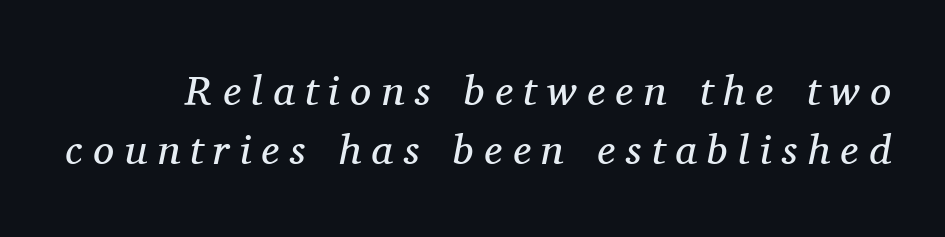
Q: Is the text bold? A: No.
Q: Is the text italic (slanted)? A: Yes, it leans right by about 11 degrees.
Q: Is the typeface a serif or a sans-serif typeface? A: Serif.
Q: Is the text underlined? A: No.
Q: Is the spacing between letters normal or unusually wide? A: Unusually wide.
Q: Is the spacing between lines tight, normal or loose? A: Normal.
Q: Width (condensed, normal, or wide)? A: Normal.
Q: Stroke contrast? A: Medium.
Q: x-height? A: Medium.
Q: Monospaced? A: No.
